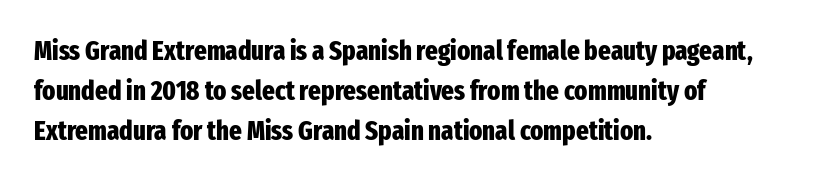
The image shows 27 px bold type, upright; set left-aligned, normal line spacing (1.49x), normal letter spacing, not underlined.
